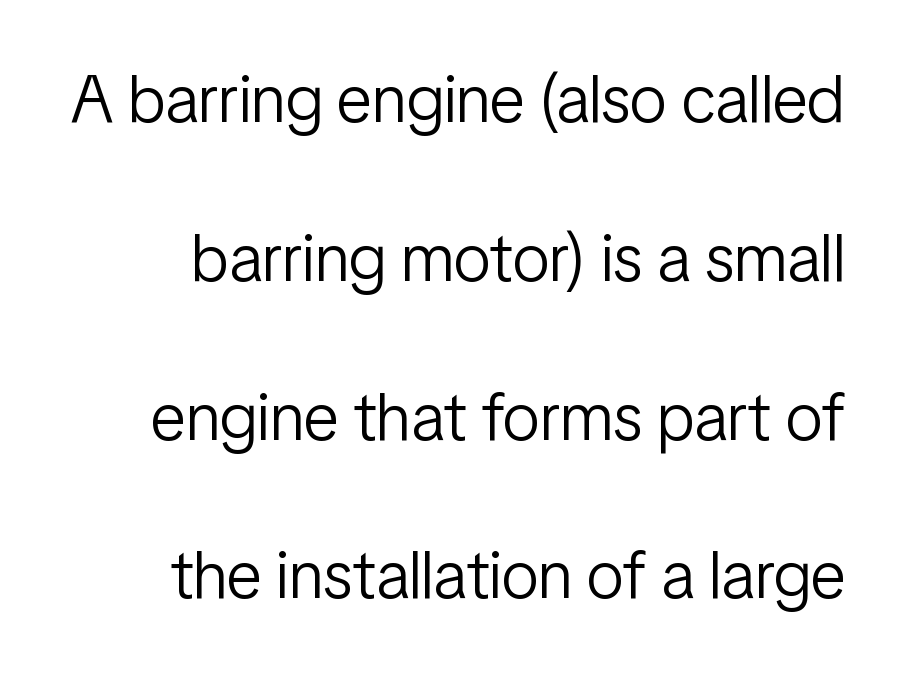
The image shows 67 px light, condensed sans-serif type, upright; set loose line spacing (2.37x), normal letter spacing, not underlined; low stroke contrast and a medium x-height.
